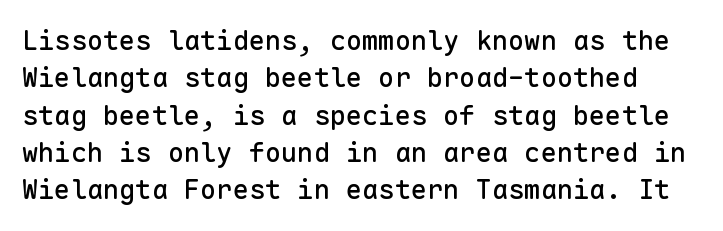
The passage shown is not underscored anywhere. What's the leading like? Ordinary, nothing unusual. The horizontal fit of the characters is conventional and even. Nope, not italic — everything's standing straight.
